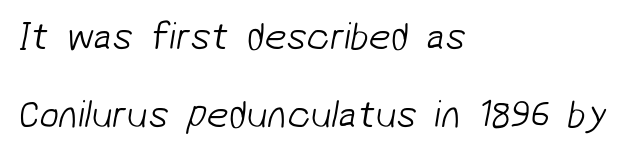
The image shows 39 px light sans-serif type; set left-aligned, loose line spacing (2.01x), normal letter spacing, not underlined; low stroke contrast and a medium x-height.
